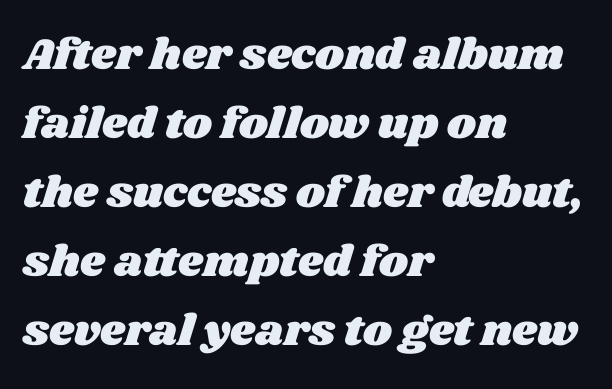
These lines are rendered in a variable-pitch font. The lines sit at an ordinary, default distance from one another. Bare-footed words on every line. Default kerning and tracking; the words read as compact shapes.
